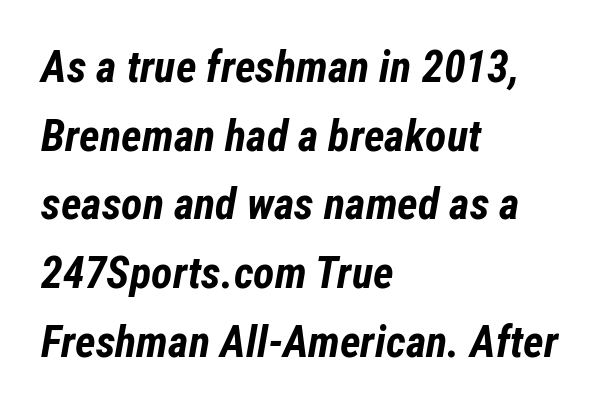
The image shows 44 px bold, condensed type, italic (leaning right); set left-aligned, normal line spacing (1.56x), normal letter spacing, not underlined; low stroke contrast and a medium x-height.
